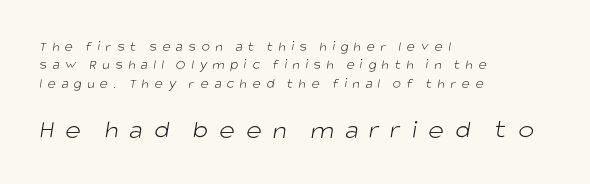
Quick note: interline space is typical. Short note: letters widely spaced. The typesetting does not lean heavy: it is not bold. Alignment: flush left. The space directly below the letters is spotless.
